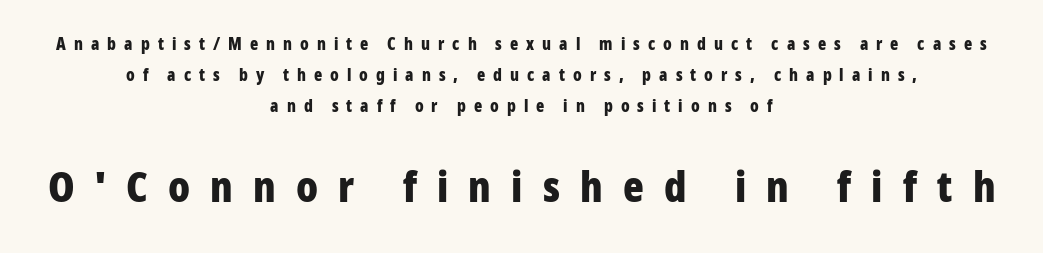
{"serif": "no", "italic": "no", "bold": "yes", "weight": "bold", "width": "condensed", "stroke_contrast": "low", "x_height": "medium", "monospaced": "no", "underline": "no", "align": "center", "line_spacing_ratio": 1.81, "letter_spacing": "wide", "letter_spacing_em": 0.47, "larger_block": "second", "size_ratio": 2.53, "glyph_px": 43}
